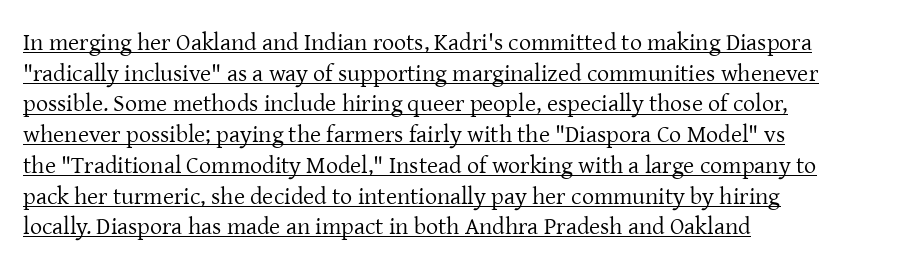
Which margin do the lines hug? The left one — the right edge is uneven. Normally led — the rows are evenly, conventionally spaced. It's the straight-up-and-down kind of type. This reads as an unemphasized weight, regular at the heaviest. Like a heading marked for emphasis, these lines bear an underscore.
